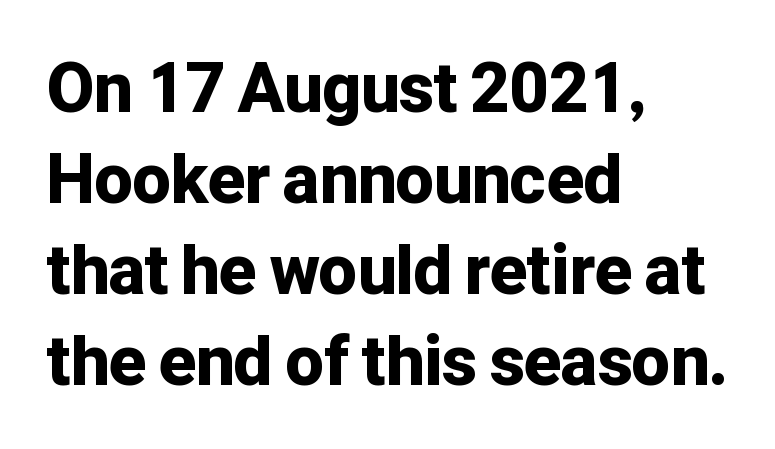
{"serif": "no", "italic": "no", "bold": "yes", "weight": "bold", "width": "normal", "stroke_contrast": "low", "x_height": "medium", "monospaced": "no", "underline": "no", "align": "left", "line_spacing": "normal", "line_spacing_ratio": 1.34, "letter_spacing": "normal", "letter_spacing_em": 0.0, "glyph_px": 68}
